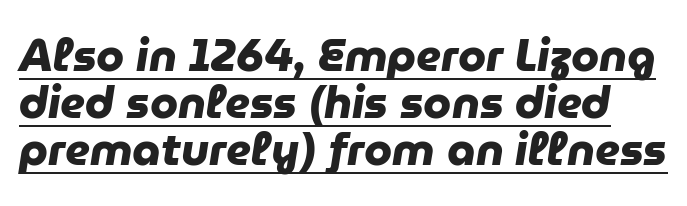
The image shows 45 px heavy sans-serif type; set tight line spacing (1.05x), normal letter spacing, underlined; low stroke contrast and a medium x-height.
